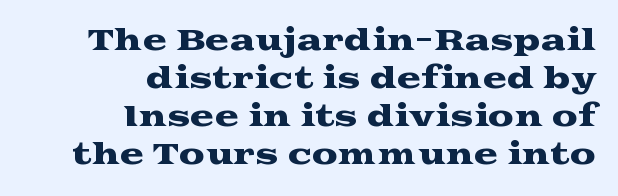
Q: Is the text italic (slanted)? A: No, it is upright.
Q: Is the typeface a serif or a sans-serif typeface? A: Serif.
Q: Is the text underlined? A: No.
Q: How is the paragraph aligned? A: Right-aligned.
Q: Is the spacing between letters normal or unusually wide? A: Normal.
Q: Is the spacing between lines tight, normal or loose? A: Normal.
Q: Width (condensed, normal, or wide)? A: Wide.
Q: Stroke contrast? A: Medium.
Q: x-height? A: Medium.
Q: Monospaced? A: No.
